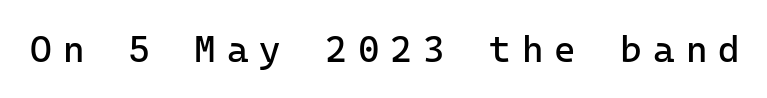
{"serif": "no", "italic": "no", "bold": "no", "weight": "regular", "width": "normal", "stroke_contrast": "low", "x_height": "medium", "underline": "no", "letter_spacing": "wide", "letter_spacing_em": 0.3, "glyph_px": 37}
